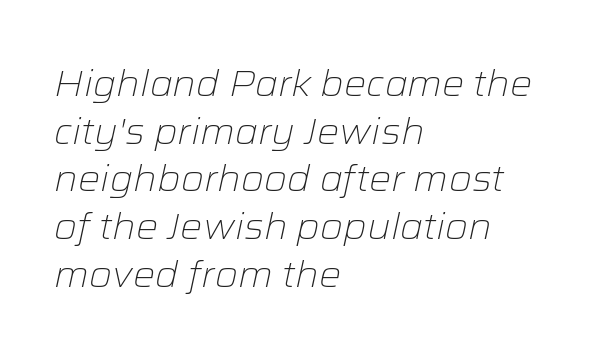
The image shows 37 px light type, italic (leaning right); set left-aligned, normal line spacing (1.29x), normal letter spacing, not underlined; low stroke contrast and a medium x-height.
